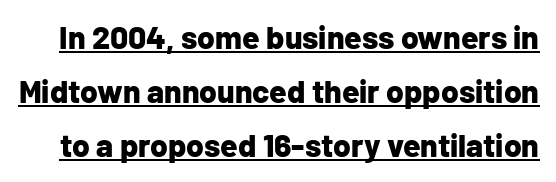
The image shows 32 px bold sans-serif type, upright; set normal line spacing (1.69x), normal letter spacing, underlined; low stroke contrast and a medium x-height.
